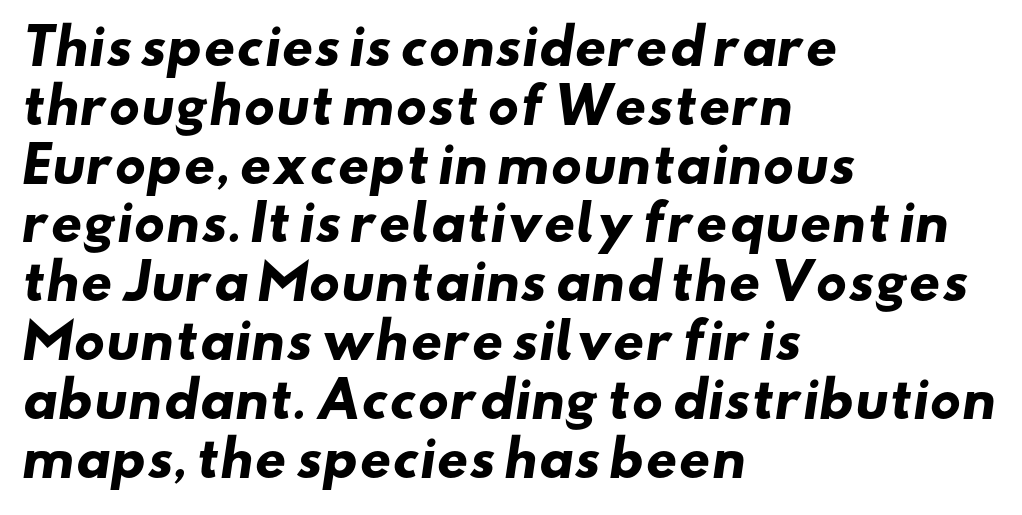
{"serif": "no", "bold": "yes", "weight": "heavy", "width": "wide", "stroke_contrast": "low", "x_height": "small", "monospaced": "no", "underline": "no", "align": "left", "line_spacing_ratio": 1.2, "letter_spacing": "normal", "letter_spacing_em": 0.0, "glyph_px": 49}
